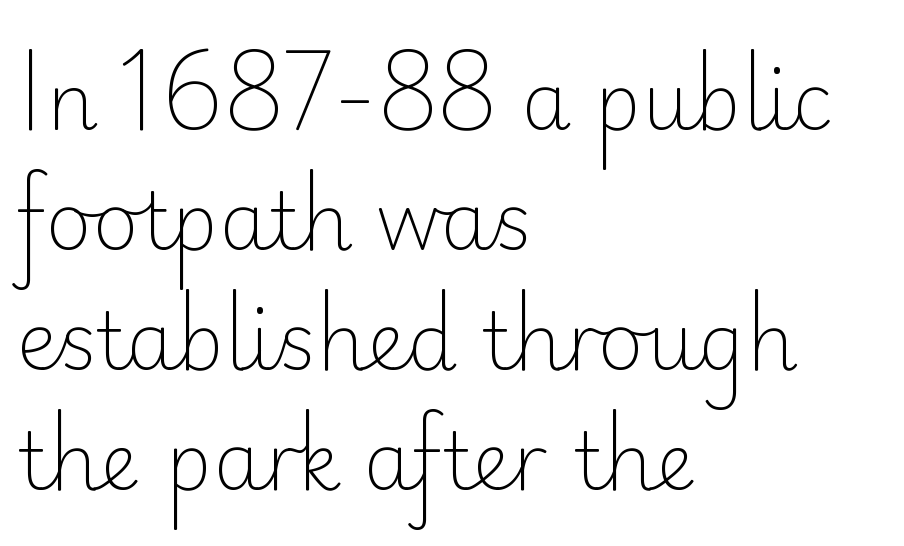
Vertical stems look standard width or narrower in stroke. The block of text has a typical density, with ordinary space between rows. The face used here is proportionally spaced, like ordinary book or web type. Descender tails drop into unmarked territory. Is there any slant? The stems are plumb.
